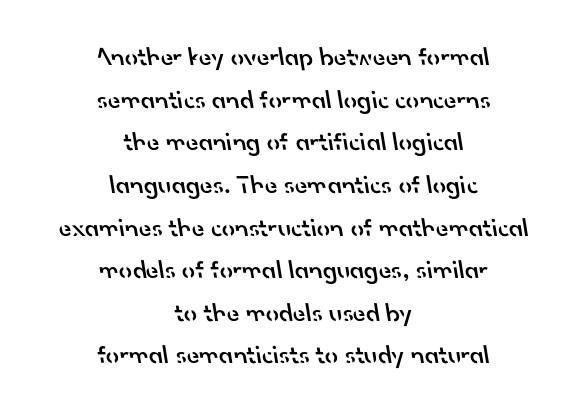
Q: Is the text bold? A: Semi-bold.
Q: Is the text underlined? A: No.
Q: How is the paragraph aligned? A: Centered.
Q: Is the spacing between letters normal or unusually wide? A: Normal.
Q: Is the spacing between lines tight, normal or loose? A: Normal.
